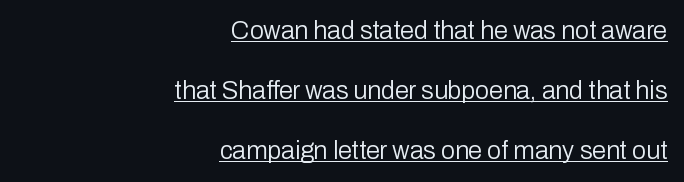
The specimen reads as upright at a glance. Leading is clearly above the norm, producing a sparse column. Standard letterfit; no display-style spreading of the glyphs. The rendering uses the underline text-decoration. The strokes are not fattened; the text isn't bold. A student would call this right alignment; a typographer would say flush right, rag left.
